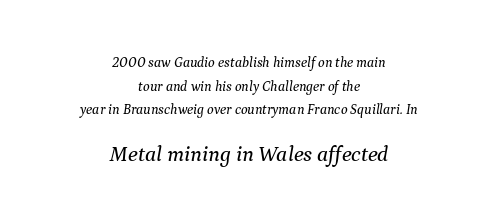
The image shows 22 px text type, italic (leaning right); set centered, normal line spacing (1.68x), normal letter spacing, not underlined; the second (bottom) block is 1.57x larger.
